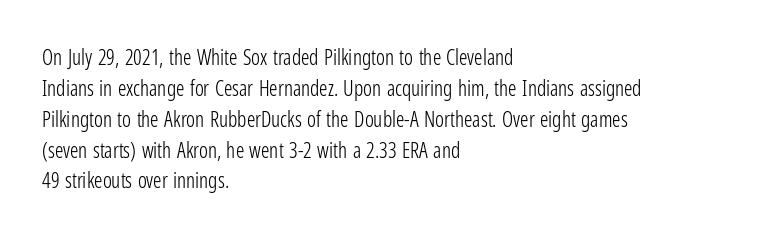
If you drew a line through each stem, it would be perfectly vertical. Leftover space on each line is placed entirely after the last word. The vertical gap from one line to the next is medium. The specimen omits any rule beneath the text block's lines.
